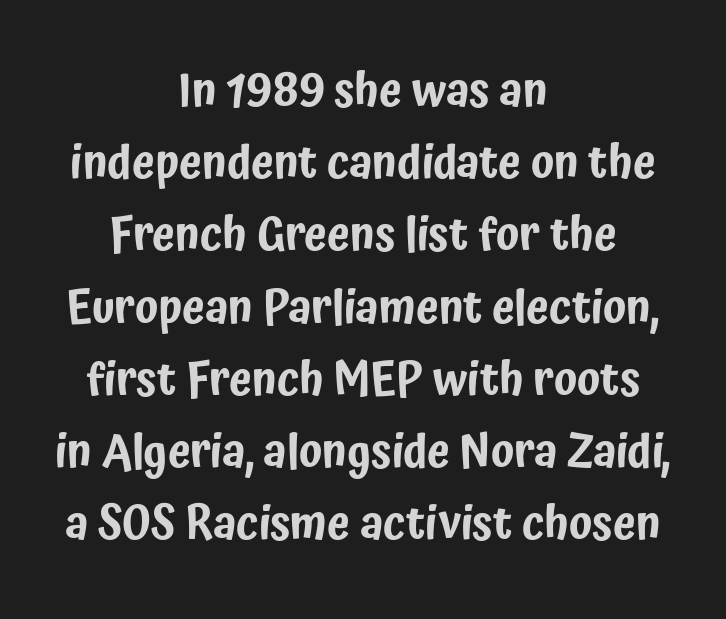
{"serif": "no", "italic": "no", "width": "condensed", "stroke_contrast": "low", "x_height": "medium", "monospaced": "no", "underline": "no", "align": "center", "line_spacing": "normal", "line_spacing_ratio": 1.57, "letter_spacing": "normal", "letter_spacing_em": 0.0, "glyph_px": 46}
